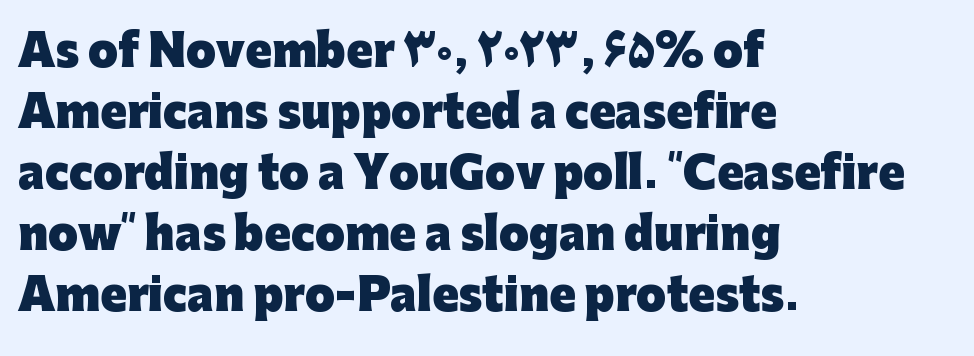
{"serif": "no", "italic": "no", "bold": "yes", "weight": "heavy", "width": "normal", "stroke_contrast": "low", "x_height": "medium", "monospaced": "no", "underline": "no", "align": "left", "line_spacing": "normal", "line_spacing_ratio": 1.42, "letter_spacing": "normal", "letter_spacing_em": 0.0, "glyph_px": 43}
